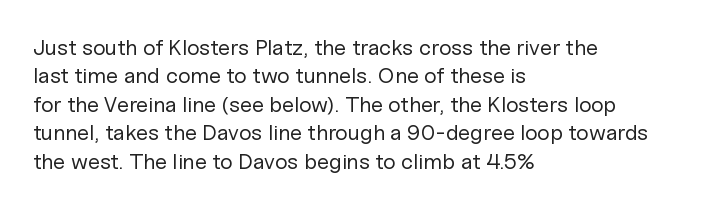
{"italic": "no", "bold": "no", "underline": "no", "align": "left", "line_spacing": "normal", "line_spacing_ratio": 1.29, "letter_spacing": "normal", "letter_spacing_em": 0.0, "glyph_px": 22}
